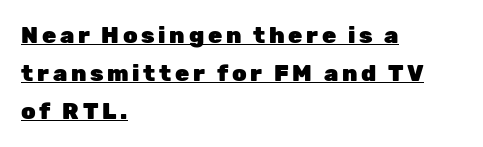
{"italic": "no", "bold": "yes", "underline": "yes", "align": "left", "line_spacing": "normal", "line_spacing_ratio": 1.66, "glyph_px": 23}
